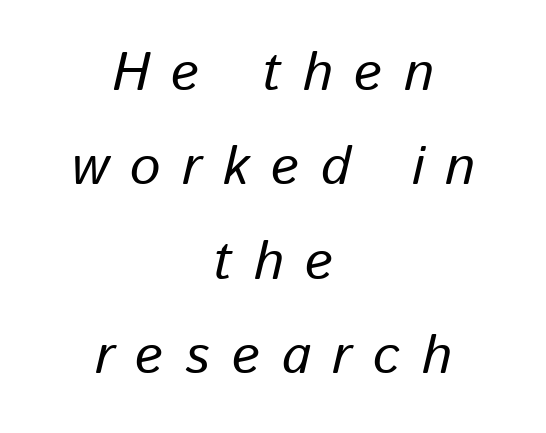
Q: Is the text bold? A: No.
Q: Is the text italic (slanted)? A: Yes, it leans right by about 13 degrees.
Q: Is the text underlined? A: No.
Q: How is the paragraph aligned? A: Centered.
Q: Is the spacing between letters normal or unusually wide? A: Unusually wide.
Q: Width (condensed, normal, or wide)? A: Normal.
Q: Stroke contrast? A: Low.
Q: x-height? A: Medium.
Q: Monospaced? A: No.
